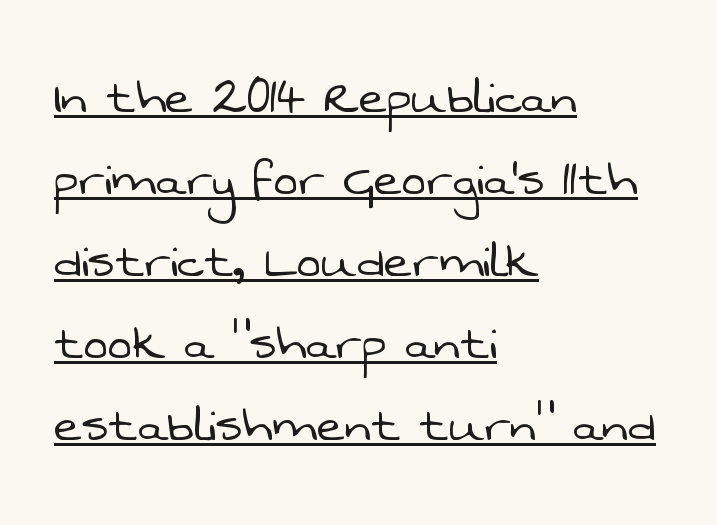
The image shows 59 px light sans-serif type; set left-aligned, normal line spacing (1.39x), normal letter spacing, underlined; low stroke contrast and a medium x-height.
